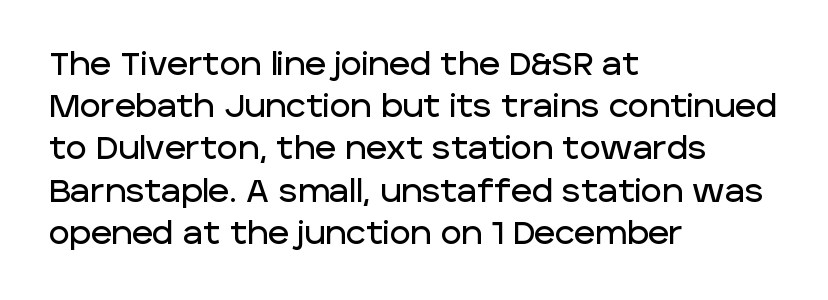
Q: Is the text italic (slanted)? A: No, it is upright.
Q: Is the typeface a serif or a sans-serif typeface? A: Sans-serif.
Q: Is the text underlined? A: No.
Q: How is the paragraph aligned? A: Left-aligned.
Q: Is the spacing between letters normal or unusually wide? A: Normal.
Q: Is the spacing between lines tight, normal or loose? A: Normal.
Q: Width (condensed, normal, or wide)? A: Normal.
Q: Stroke contrast? A: Low.
Q: x-height? A: Large.
Q: Monospaced? A: No.
